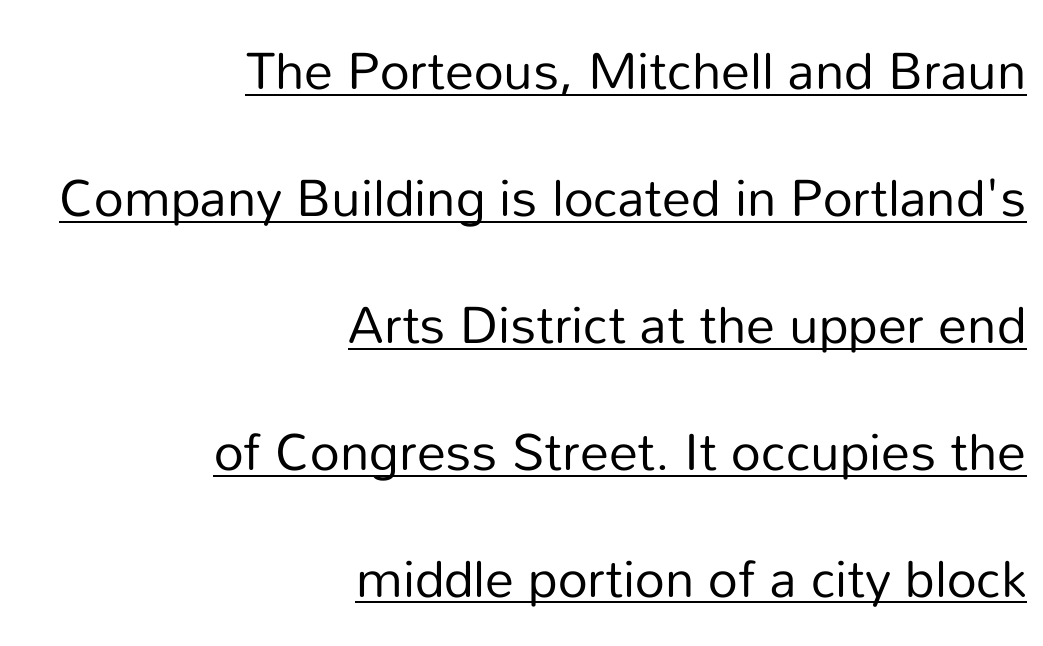
Q: Is the text bold? A: No.
Q: Is the text italic (slanted)? A: No, it is upright.
Q: Is the typeface a serif or a sans-serif typeface? A: Sans-serif.
Q: Is the text underlined? A: Yes.
Q: How is the paragraph aligned? A: Right-aligned.
Q: Is the spacing between letters normal or unusually wide? A: Normal.
Q: Is the spacing between lines tight, normal or loose? A: Loose.
Q: Width (condensed, normal, or wide)? A: Normal.
Q: Stroke contrast? A: Low.
Q: x-height? A: Medium.
Q: Monospaced? A: No.
